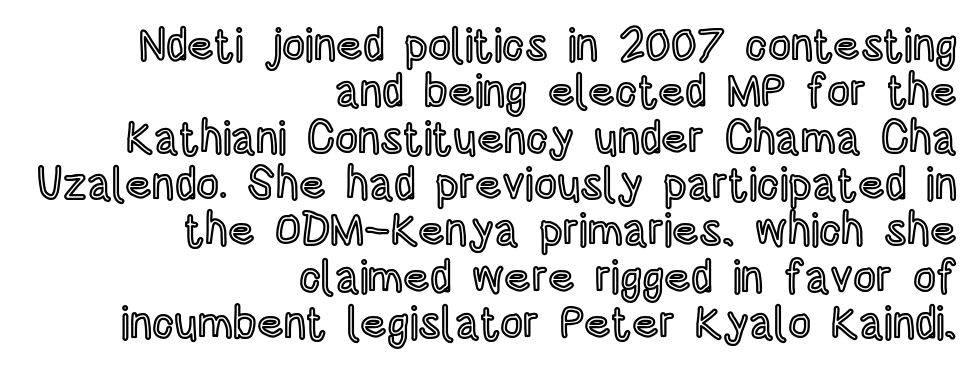
{"italic": "no", "width": "condensed", "x_height": "large", "monospaced": "no", "underline": "no", "align": "right", "line_spacing": "tight", "line_spacing_ratio": 1.03, "letter_spacing": "normal", "letter_spacing_em": 0.0, "glyph_px": 45}
